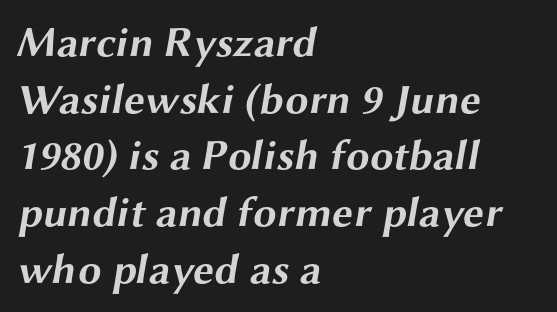
Tracking here is standard; glyphs follow each other at the usual distance. Spacing verdict: proportional, widths tailored to each character. Underline: absent. The leading is moderate, giving the passage an even texture.
